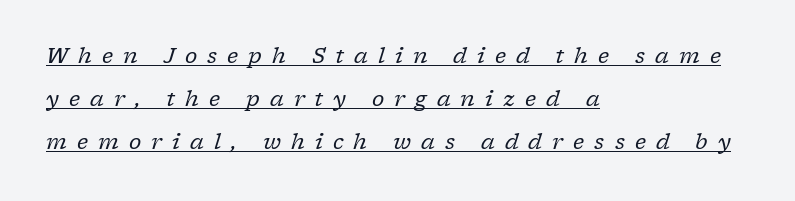
The axis of the letterforms is tilted away from vertical. Each stroke keeps to a modest, everyday thickness or less. The type is letterspaced generously, with wide tracking. Loosely led — the rows are spread out.
